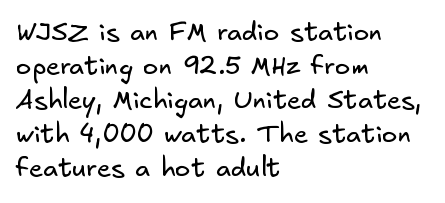
Q: Is the text bold? A: No.
Q: Is the text underlined? A: No.
Q: How is the paragraph aligned? A: Left-aligned.
Q: Is the spacing between letters normal or unusually wide? A: Normal.
Q: Is the spacing between lines tight, normal or loose? A: Normal.
